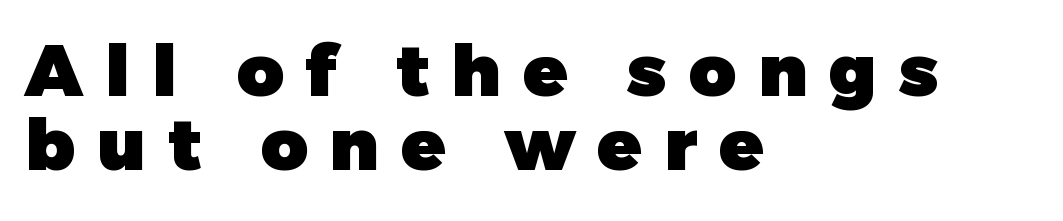
Q: Is the text bold? A: Yes.
Q: Is the text italic (slanted)? A: No, it is upright.
Q: Is the typeface a serif or a sans-serif typeface? A: Sans-serif.
Q: Is the text underlined? A: No.
Q: How is the paragraph aligned? A: Left-aligned.
Q: Is the spacing between letters normal or unusually wide? A: Unusually wide.
Q: Is the spacing between lines tight, normal or loose? A: Tight.
Q: Width (condensed, normal, or wide)? A: Normal.
Q: Stroke contrast? A: Low.
Q: x-height? A: Medium.
Q: Monospaced? A: No.
